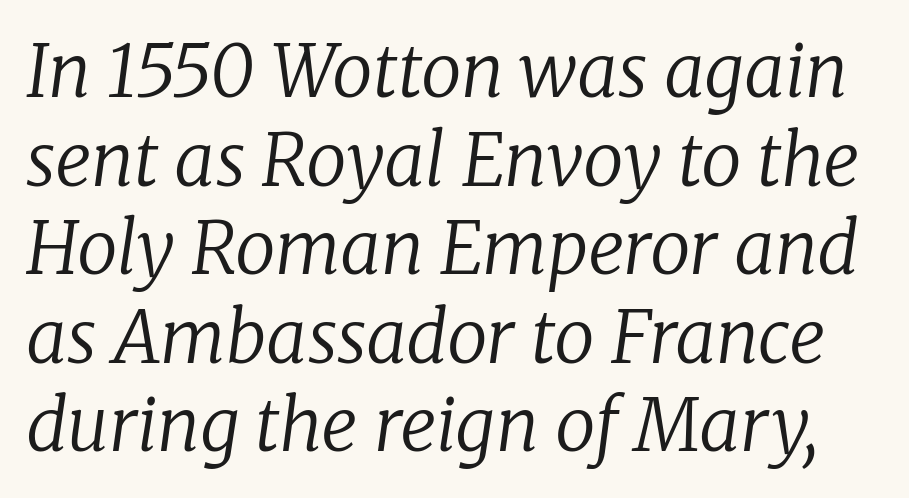
The image shows 72 px regular-weight serif type, italic (leaning right); set line spacing 1.23x, normal letter spacing, not underlined; low stroke contrast and a medium x-height.
